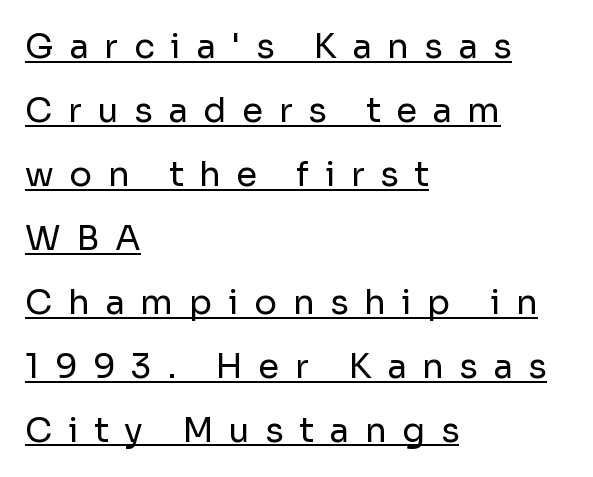
{"serif": "no", "italic": "no", "bold": "no", "weight": "regular", "width": "normal", "stroke_contrast": "low", "x_height": "medium", "monospaced": "no", "underline": "yes", "align": "left", "line_spacing_ratio": 1.88, "letter_spacing": "wide", "letter_spacing_em": 0.46, "glyph_px": 34}
